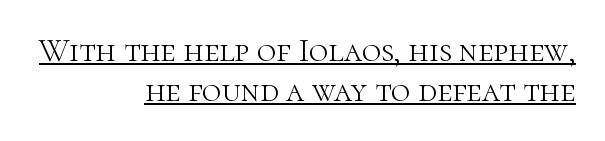
Rendered with straight, roman letterforms. Proportional: the letters do not fall into vertical columns. Tracking value appears to be zero — textbook default spacing. I'd call this a serif setting — the letters wear small feet. Descenders here cross a horizontal rule under the line.
